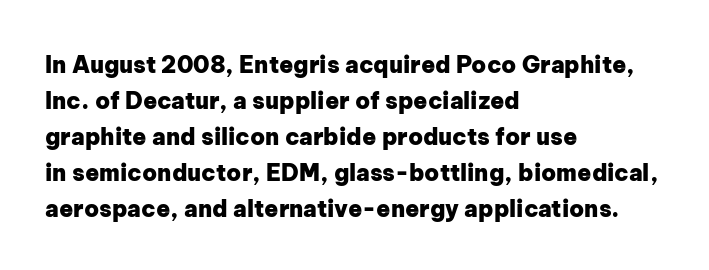
Q: Is the text bold? A: Yes.
Q: Is the text italic (slanted)? A: No, it is upright.
Q: Is the text underlined? A: No.
Q: How is the paragraph aligned? A: Left-aligned.
Q: Is the spacing between letters normal or unusually wide? A: Normal.
Q: Is the spacing between lines tight, normal or loose? A: Normal.
